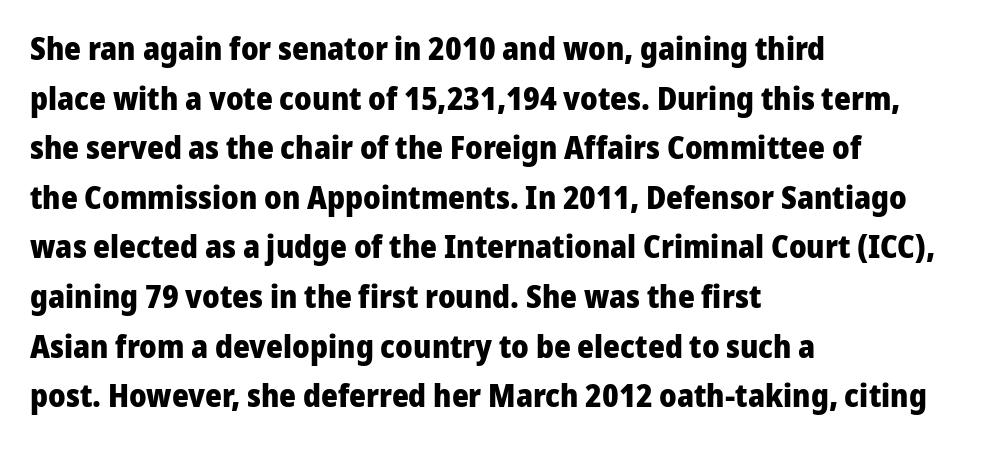
Is this a fixed-width face? No — the glyphs have proportional, varying widths. Typographic density is high because the face is bold. Words appear dense and cohesive because spacing is normal. If you measured baseline to baseline, you'd find a middling distance. In terms of posture, this sample is upright.
